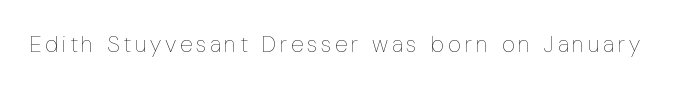
Q: Is the text bold? A: No.
Q: Is the text italic (slanted)? A: No, it is upright.
Q: Is the text underlined? A: No.
